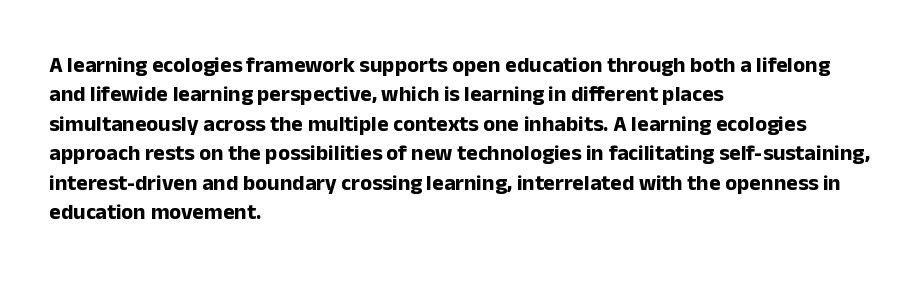
The image shows 22 px bold type, upright; set left-aligned, normal line spacing (1.34x), normal letter spacing, not underlined.
